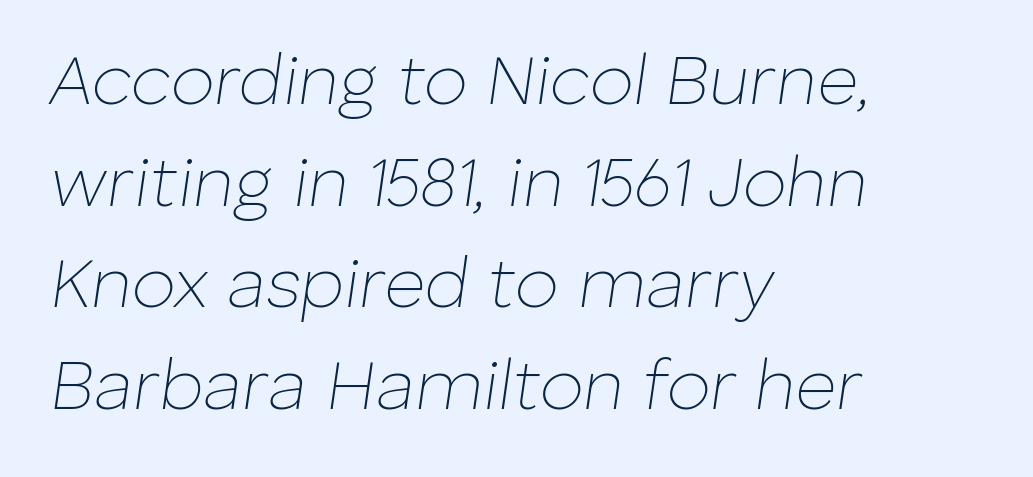
Anything drawn beneath the words? Only blank space. You could not count columns in this text — the font is proportionally spaced. The letterforms sit shoulder to shoulder at normal distance. The letters are slanted; this is an italic face. Think standard paragraph weight, or any step lighter than that.
